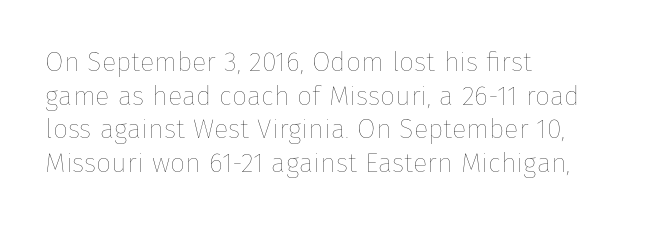
Whoever set this chose a conventional vertical rhythm. Each stroke keeps to a modest, everyday thickness or less. Is there any slant? The stems are plumb. Any mark beneath the type? The region is blank. Horizontal alignment here is leftward, the default for most running prose.
